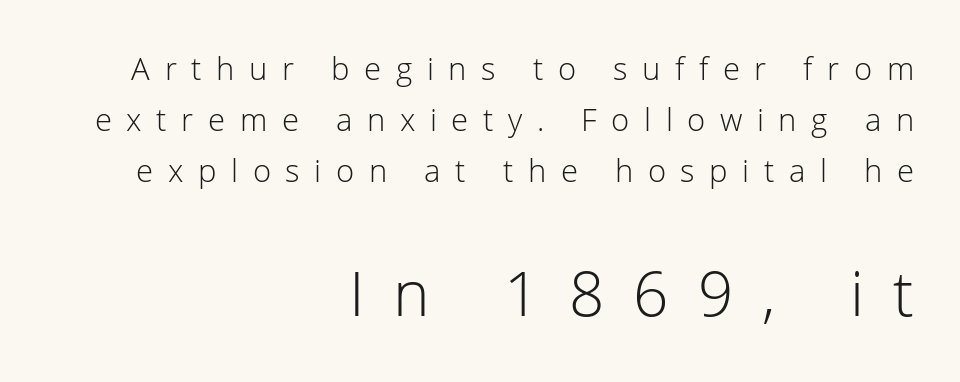
What's the leading like? Ordinary, nothing unusual. Do the characters align in a grid? No, the font is proportional. This is the regular roman posture of the typeface. The type family on display is of the sans-serif kind. Typesetter's note — lower block bumped up in size, upper block left smaller.
